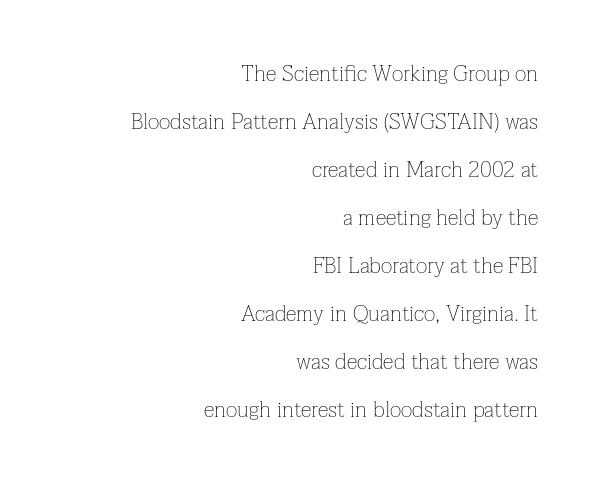
The image shows 22 px text type, upright; set right-aligned, loose line spacing (2.18x), normal letter spacing, not underlined.
